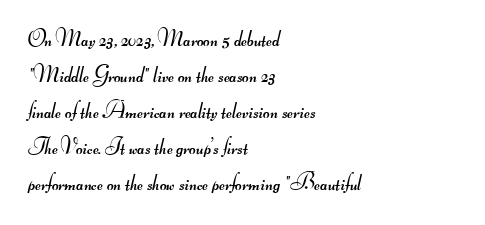
Weight: not bold — regular or lighter. Standard letterfit; no display-style spreading of the glyphs. Clear beneath every line of the passage. Caption: multi-line text, flush left, ragged right.
